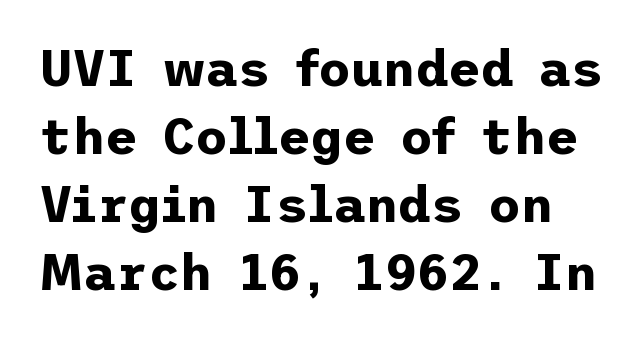
The image shows 50 px bold sans-serif type, upright; set normal line spacing (1.36x), normal letter spacing, not underlined; low stroke contrast and a medium x-height.
